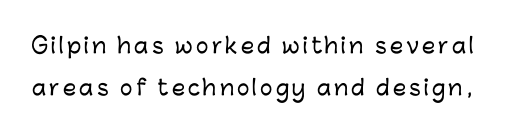
{"italic": "no", "underline": "no", "line_spacing": "loose", "line_spacing_ratio": 2.0, "glyph_px": 21}
